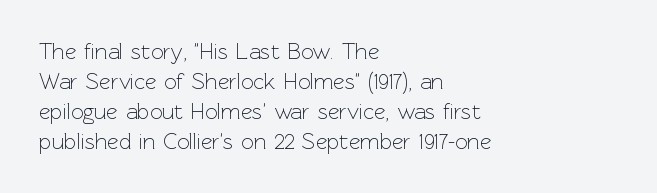
Reading down the column, the eye jumps a familiar distance to each next line. Left-aligned paragraph, ragged on the right. Check under the words: just untouched page. Nope, not italic — everything's standing straight.
